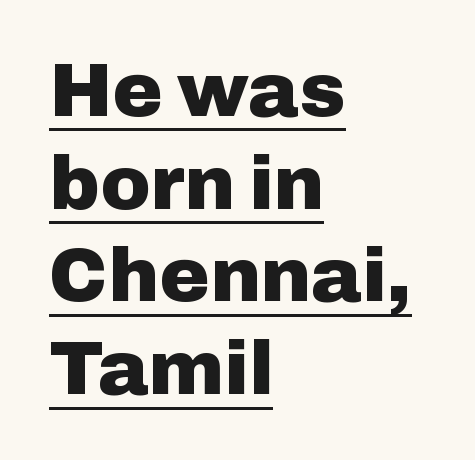
The image shows 76 px heavy sans-serif type, upright; set left-aligned, line spacing 1.22x, normal letter spacing, underlined; low stroke contrast and a medium x-height.
